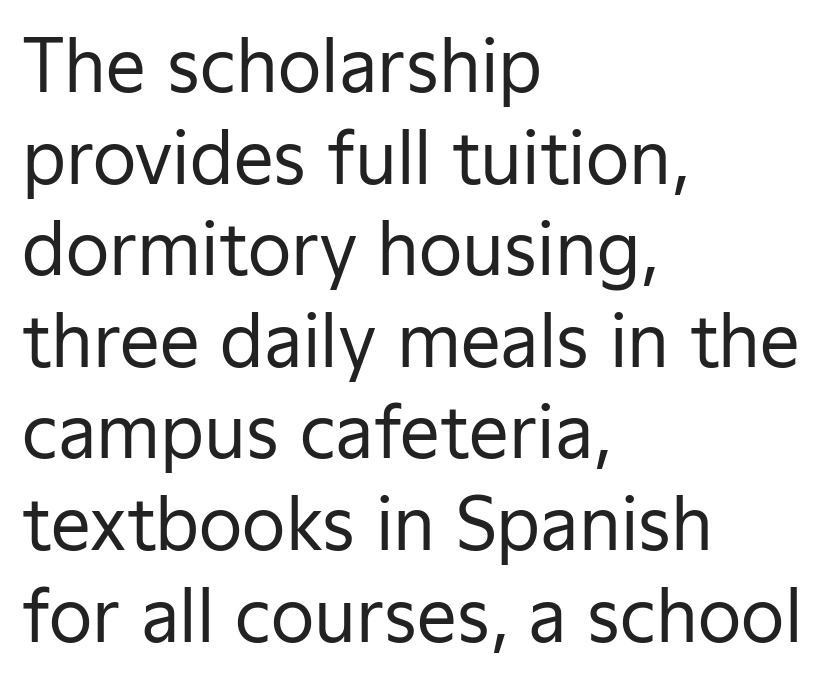
The image shows 71 px regular-weight sans-serif type, upright; set left-aligned, normal line spacing (1.29x), normal letter spacing, not underlined; low stroke contrast and a medium x-height.
